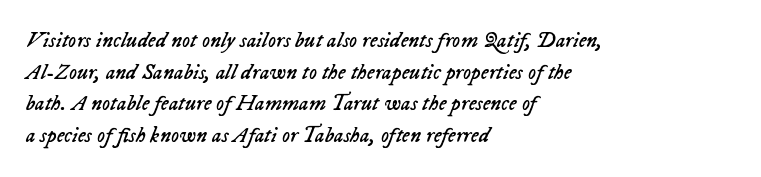
Q: Is the text bold? A: No.
Q: Is the text italic (slanted)? A: Yes, it leans right by about 23 degrees.
Q: Is the text underlined? A: No.
Q: How is the paragraph aligned? A: Left-aligned.
Q: Is the spacing between letters normal or unusually wide? A: Normal.
Q: Is the spacing between lines tight, normal or loose? A: Normal.
